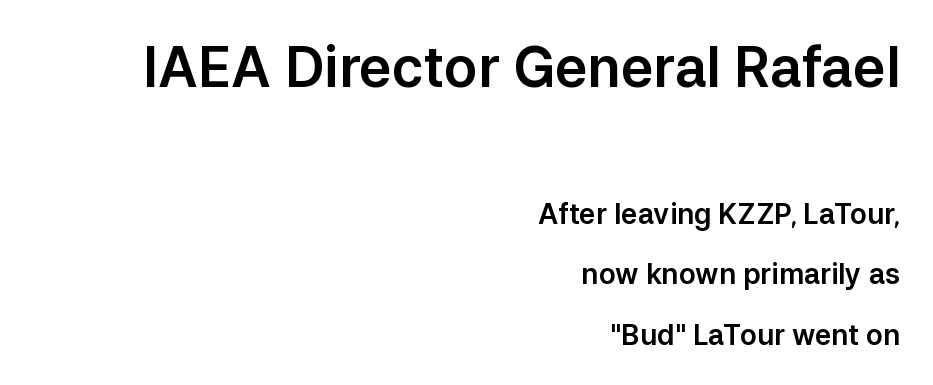
Honestly, the rows look like they've been pulled way apart. Character widths vary here, with narrow letters taking less room than wide ones. Tracking here is standard; glyphs follow each other at the usual distance. These lines were composed using upright roman letters.
